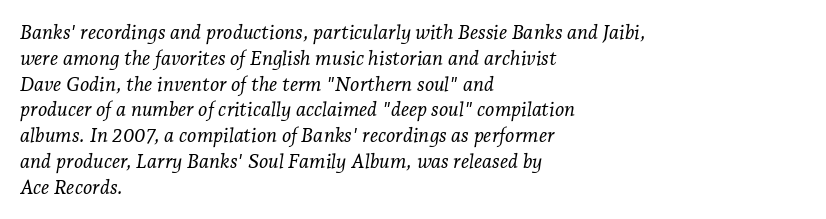
Honestly, there is no underline to notice here at all. This reads as an unemphasized weight, regular at the heaviest. The rag falls on the right side of this text block. When letters slant like this, we call the style italic.
